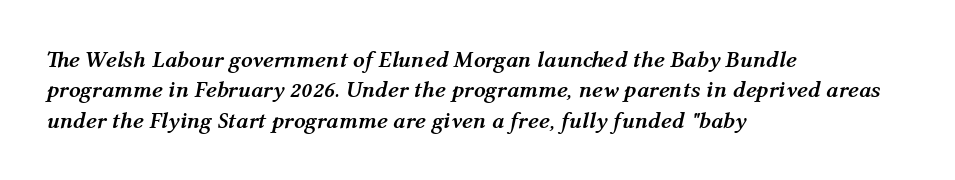
The image shows 23 px bold type, italic (leaning right); set left-aligned, normal line spacing (1.32x), normal letter spacing, not underlined.
